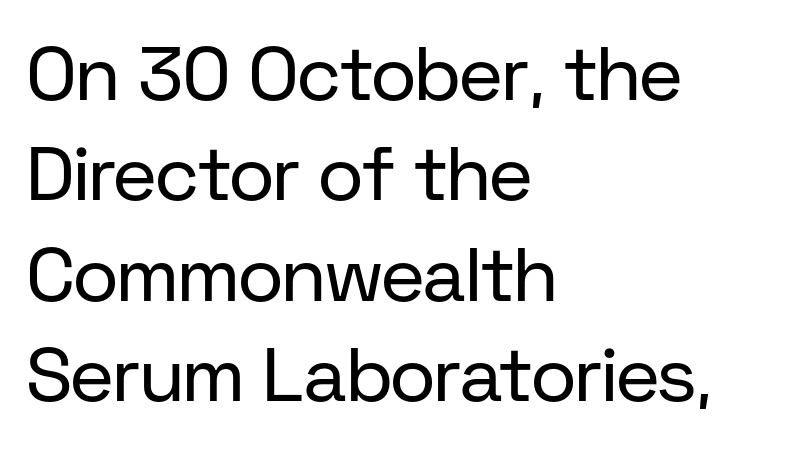
The image shows 76 px regular-weight sans-serif type, upright; set left-aligned, normal line spacing (1.32x), normal letter spacing, not underlined; low stroke contrast and a medium x-height.
